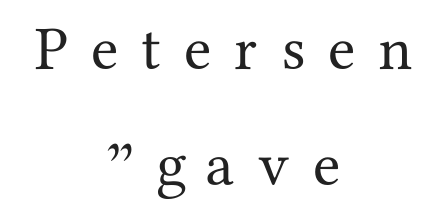
Q: Is the text italic (slanted)? A: No, it is upright.
Q: Is the typeface a serif or a sans-serif typeface? A: Serif.
Q: Is the text underlined? A: No.
Q: How is the paragraph aligned? A: Centered.
Q: Is the spacing between letters normal or unusually wide? A: Unusually wide.
Q: Width (condensed, normal, or wide)? A: Normal.
Q: Stroke contrast? A: Medium.
Q: x-height? A: Medium.
Q: Monospaced? A: No.
